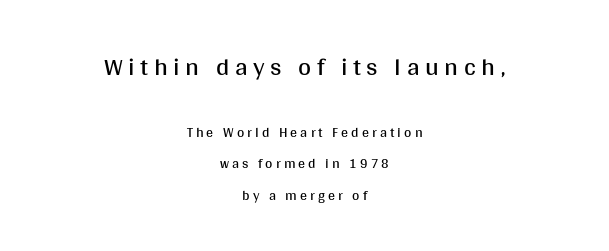
Q: Is the text bold? A: No.
Q: Is the text italic (slanted)? A: No, it is upright.
Q: Is the text underlined? A: No.
Q: How is the paragraph aligned? A: Centered.
Q: Is the spacing between letters normal or unusually wide? A: Unusually wide.
Q: Is the spacing between lines tight, normal or loose? A: Loose.
Q: Which block of text is set in a larger size, the first (top) or the second (bottom)? A: The first (top) one.
